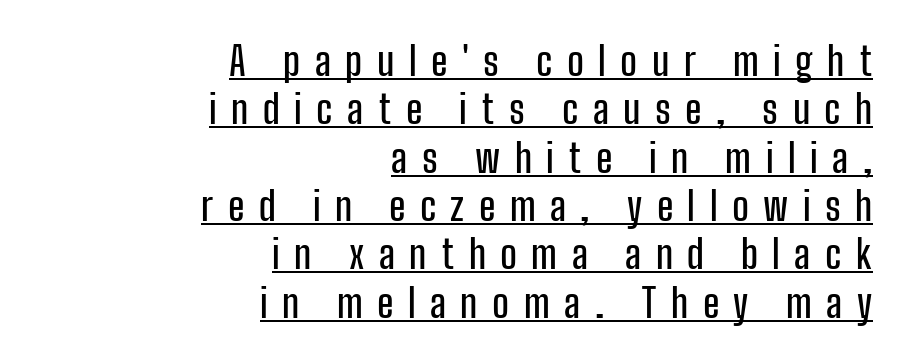
Right-aligned paragraph, ragged on the left. The face used here appears with an underline applied. Does the lettering tilt? It doesn't — this is upright. Do the characters align in a grid? No, the font is proportional.
